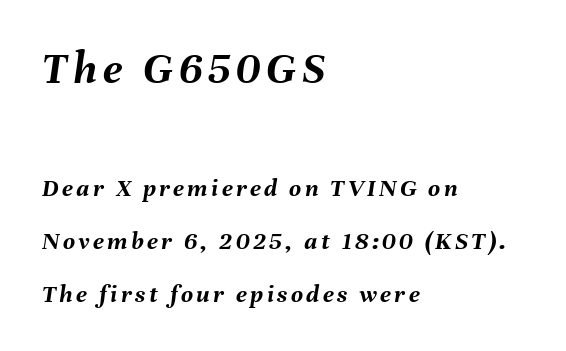
Notice how the stems are inclined rather than vertical — that's the hallmark of italics. A full-strength bold gives these letters their thick strokes. Vertical spacing — loose. The rag falls on the right side of this text block. Type size steps down from the first block to the second. The face used here is proportionally spaced, like ordinary book or web type.
